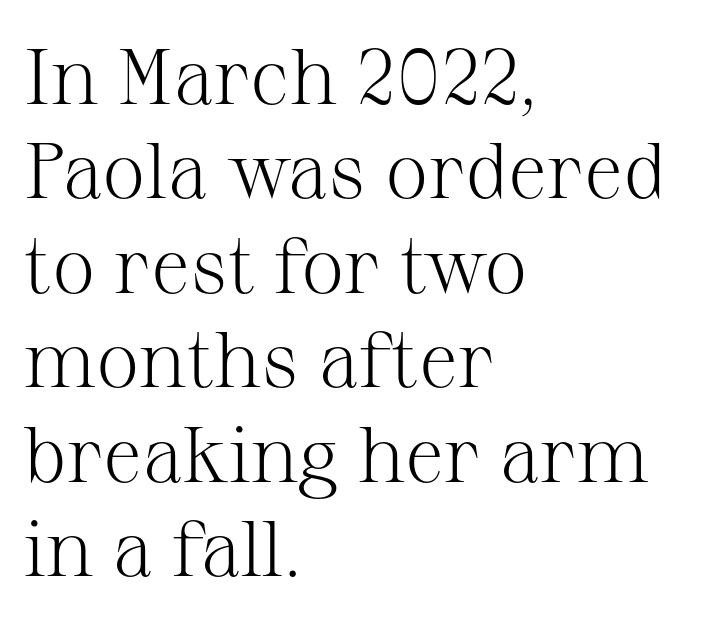
The image shows 78 px light serif type, upright; set left-aligned, line spacing 1.21x, normal letter spacing, not underlined; medium stroke contrast and a medium x-height.
